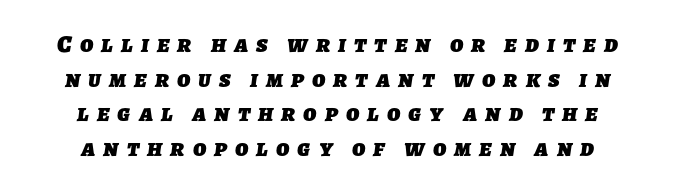
{"bold": "yes", "underline": "no", "align": "center", "line_spacing": "normal", "line_spacing_ratio": 1.39, "letter_spacing": "wide", "letter_spacing_em": 0.32, "glyph_px": 25}
